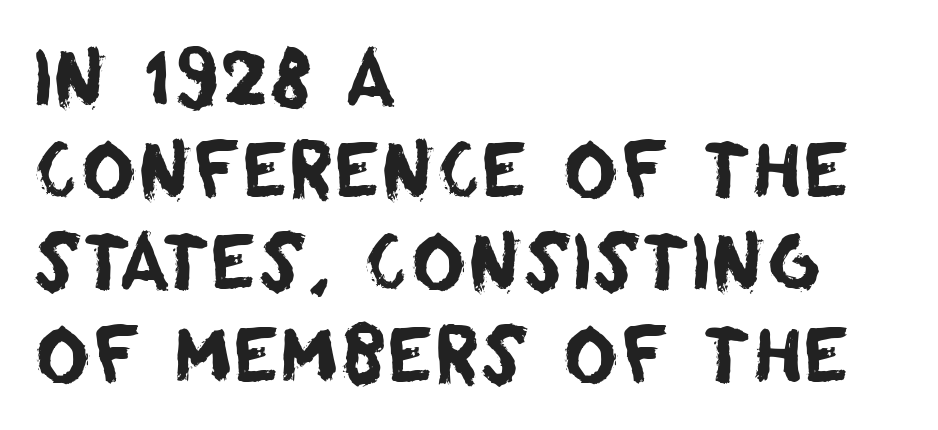
Q: Is the typeface a serif or a sans-serif typeface? A: Sans-serif.
Q: Is the text underlined? A: No.
Q: How is the paragraph aligned? A: Left-aligned.
Q: Is the spacing between letters normal or unusually wide? A: Normal.
Q: Width (condensed, normal, or wide)? A: Normal.
Q: Stroke contrast? A: Low.
Q: x-height? A: Large.
Q: Monospaced? A: No.
